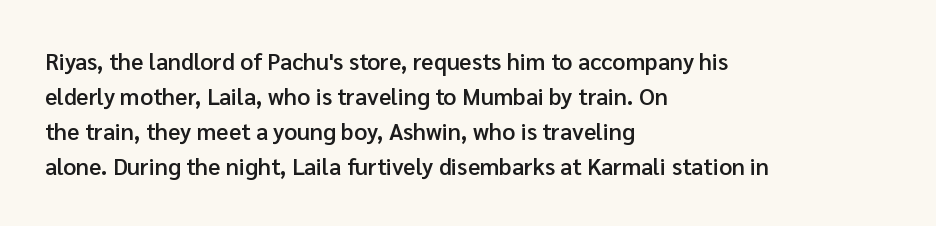
Q: Is the text bold? A: Semi-bold.
Q: Is the text italic (slanted)? A: No, it is upright.
Q: Is the text underlined? A: No.
Q: How is the paragraph aligned? A: Left-aligned.
Q: Is the spacing between letters normal or unusually wide? A: Normal.
Q: Is the spacing between lines tight, normal or loose? A: Normal.
